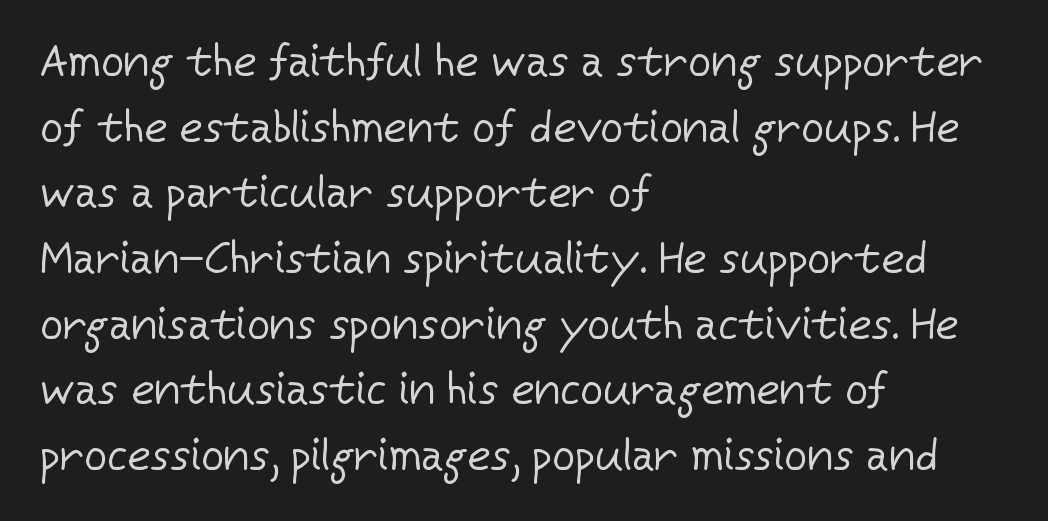
Quick note: not italic, upright. Letters have the restrained weight of plain body copy at most. These lines sit exactly where default settings would place them. A bare baseline throughout the passage.
